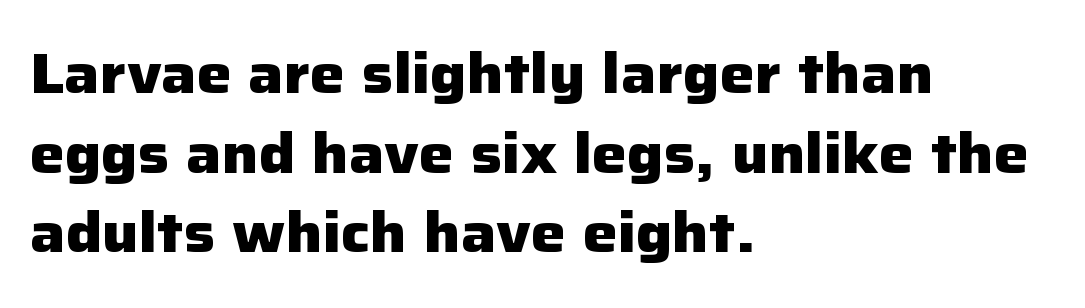
The typesetter chose a ragged-right arrangement here. Check under the words: just untouched page. Between one letter and the next there's only the usual sliver of space. Heavy, bold letterforms.
